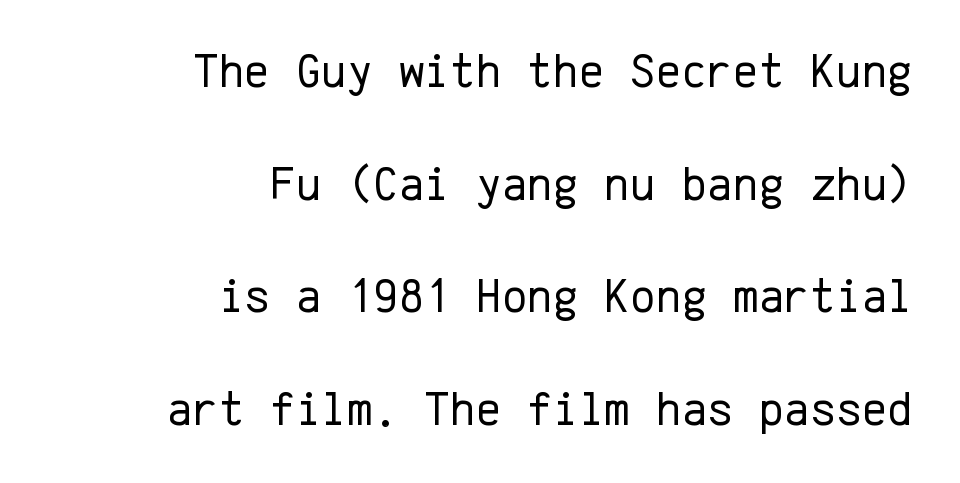
Right-aligned paragraph, ragged on the left. Rendered with straight, roman letterforms. Does extra space separate the letters? No, they use regular spacing. Underline: absent. The letters march in equal steps, a hallmark of fixed-pitch type. The strokes are not fattened; the text isn't bold.
